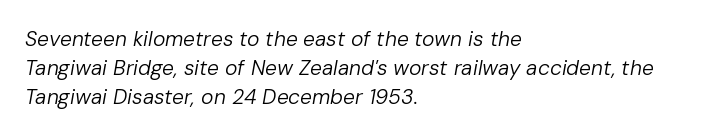
The leading is moderate, giving the passage an even texture. The weight tops out at a normal text grade. A typesetter would mark this as italic. No extra tracking has been applied to these lines.
